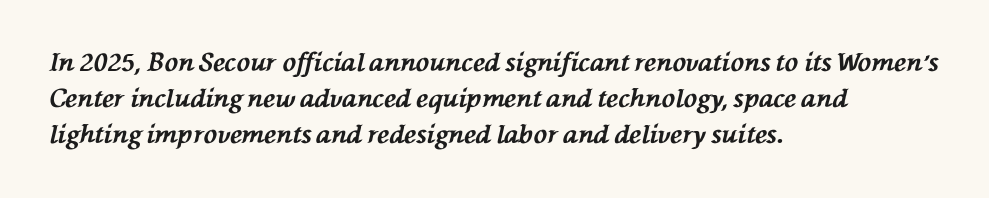
Left-aligned paragraph, ragged on the right. Has an underline been added? It has not. Stroke thickness is high; the sample reads as a true bold. In terms of leading, this rendering sits right in the middle.
